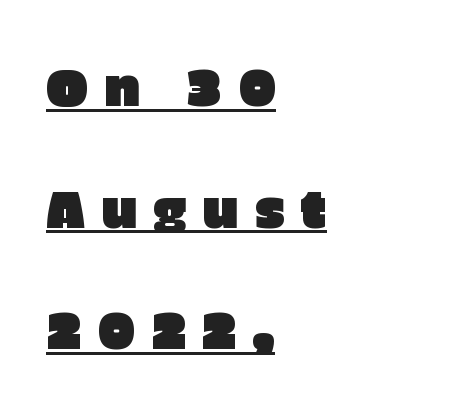
The image shows 52 px sans-serif type, upright; set left-aligned, loose line spacing (2.34x), unusually wide letter spacing (+0.31 em), underlined; low stroke contrast and a large x-height.
